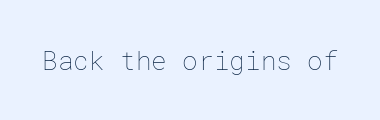
A roman cut, with each character standing at attention. Decoration check: the copy has no underline. The gaps between neighbouring characters are ordinary and unremarkable. Bold? No — there's no thickening of the strokes.
